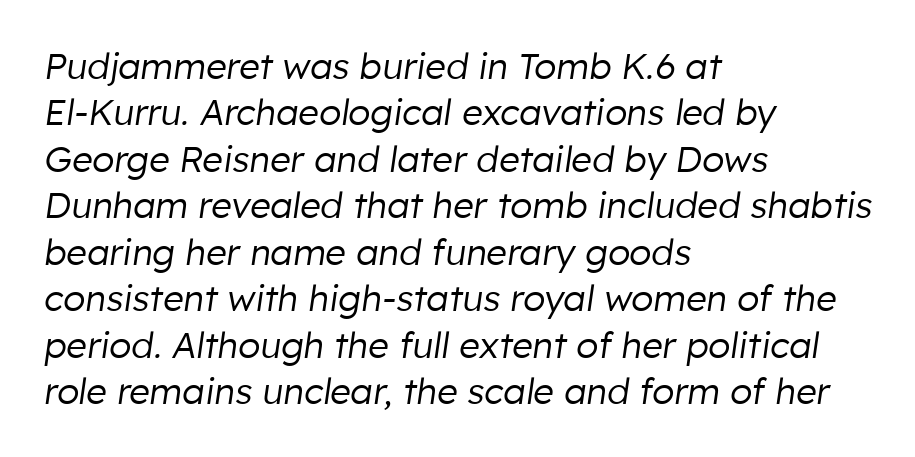
A typesetter would call this leading conventional body-copy spacing. A classic flush-left, rag-right setting is used for this passage. Each stroke keeps to a modest, everyday thickness or less. The passage shown is typed in a proportional face where columns would drift. Slanted lettering throughout. Unmarked baselines from the first word to the last.
